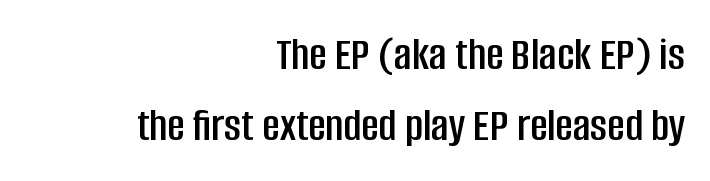
{"serif": "no", "italic": "no", "width": "condensed", "stroke_contrast": "low", "x_height": "large", "monospaced": "no", "underline": "no", "align": "right", "line_spacing": "normal", "line_spacing_ratio": 1.48, "letter_spacing": "normal", "letter_spacing_em": 0.0, "glyph_px": 48}
